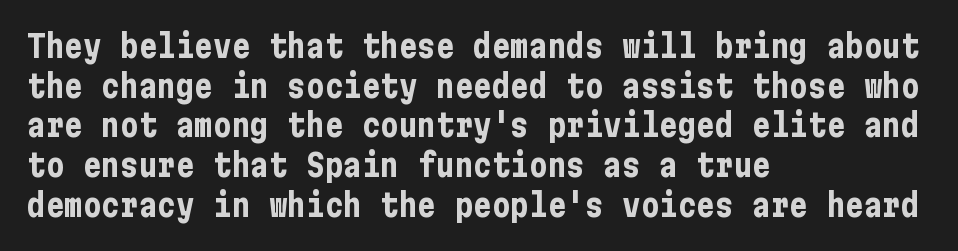
Leading matches the norm, producing a regular column. In terms of letterspacing, this is plain default setting. Students, this is bold: see how much ink each stroke carries. A roman cut, with each character standing at attention. The specimen omits any rule beneath the text block's lines. These lines are composed in type without serifs.
